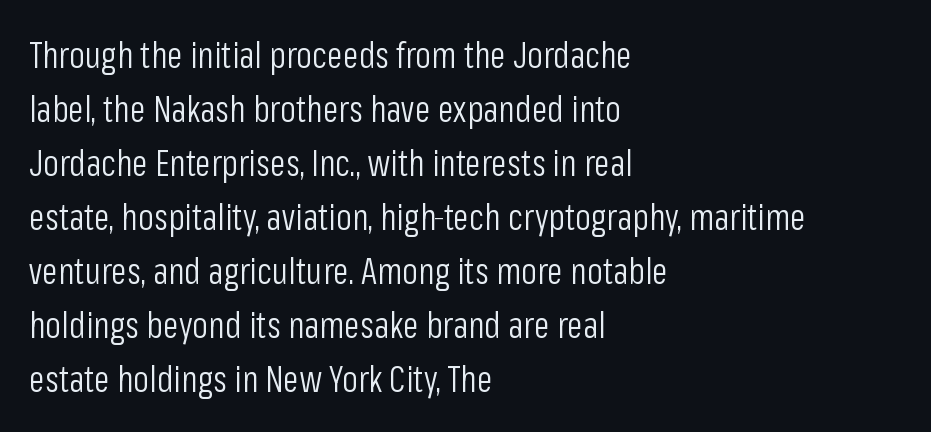
Reading down the block, your eye returns to a fixed left position each line. The zone under the glyphs is completely vacant. The letterforms sit shoulder to shoulder at normal distance. Does the type have serifs? No, each stem ends abruptly. Summary of weight: not heavy and not bold.
